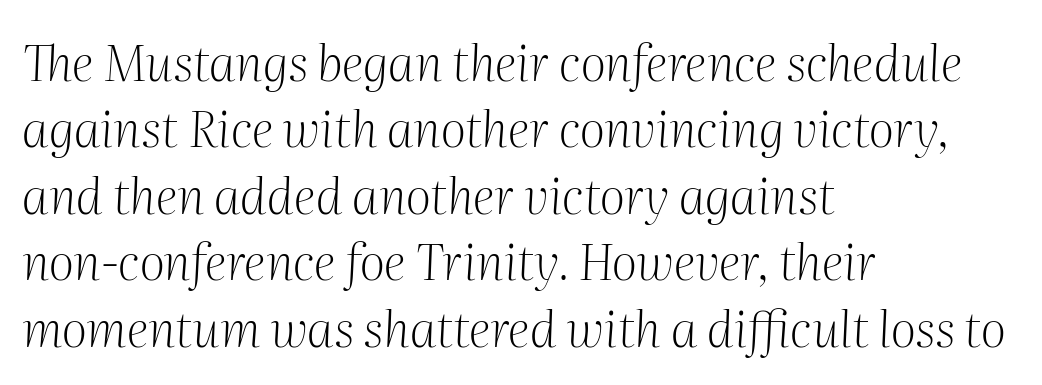
{"serif": "yes", "italic": "yes", "lean": "right", "slant_degrees": 2, "bold": "no", "weight": "light", "width": "normal", "stroke_contrast": "medium", "x_height": "medium", "monospaced": "no", "underline": "no", "align": "left", "line_spacing": "normal", "line_spacing_ratio": 1.33, "letter_spacing": "normal", "letter_spacing_em": 0.0, "glyph_px": 50}
